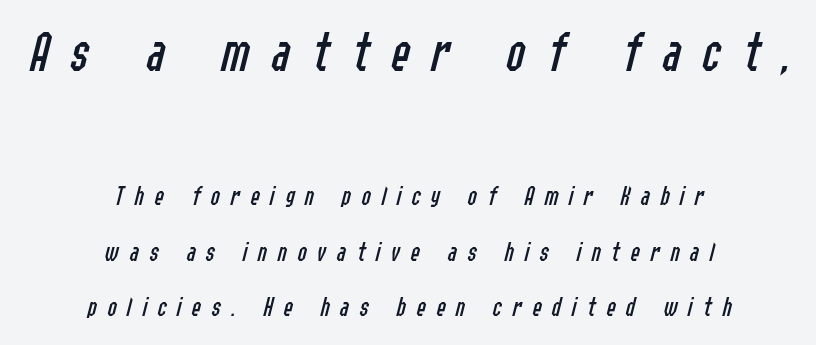
The image shows 57 px regular-weight, condensed type, italic (leaning right); set centered, loose line spacing (1.98x), unusually wide letter spacing (+0.37 em), not underlined; the first (top) block is 2.04x larger; low stroke contrast and a medium x-height.
